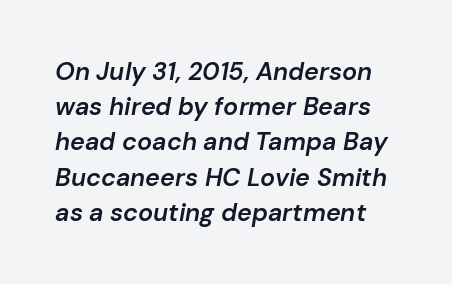
The image shows 25 px text type, italic (leaning right); set normal line spacing (1.41x), normal letter spacing, not underlined.
